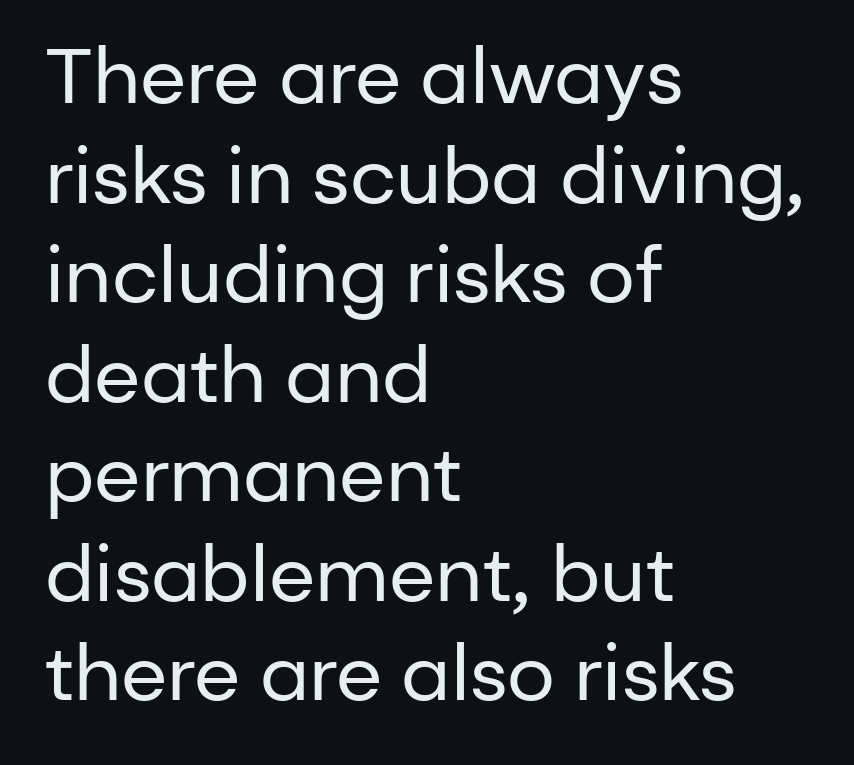
{"serif": "no", "italic": "no", "bold": "no", "weight": "regular", "width": "normal", "stroke_contrast": "low", "x_height": "medium", "monospaced": "no", "underline": "no", "align": "left", "line_spacing": "normal", "line_spacing_ratio": 1.31, "letter_spacing": "normal", "letter_spacing_em": 0.0, "glyph_px": 76}
